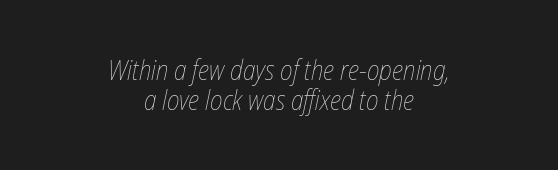
The image shows 27 px text type, italic (leaning right); set centered, tight line spacing (1.12x), normal letter spacing, not underlined.
